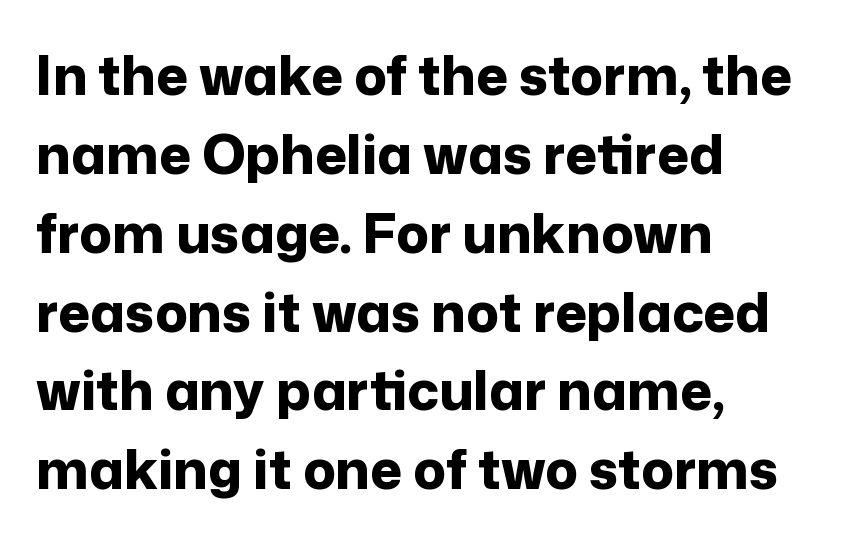
The image shows 54 px bold sans-serif type, upright; set left-aligned, normal line spacing (1.46x), normal letter spacing, not underlined; low stroke contrast and a medium x-height.
